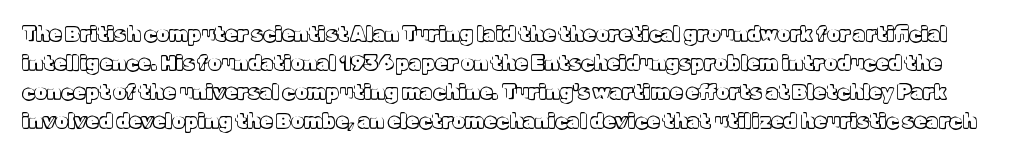
Q: Is the text italic (slanted)? A: No, it is upright.
Q: Is the text underlined? A: No.
Q: Is the spacing between letters normal or unusually wide? A: Normal.
Q: Is the spacing between lines tight, normal or loose? A: Normal.
